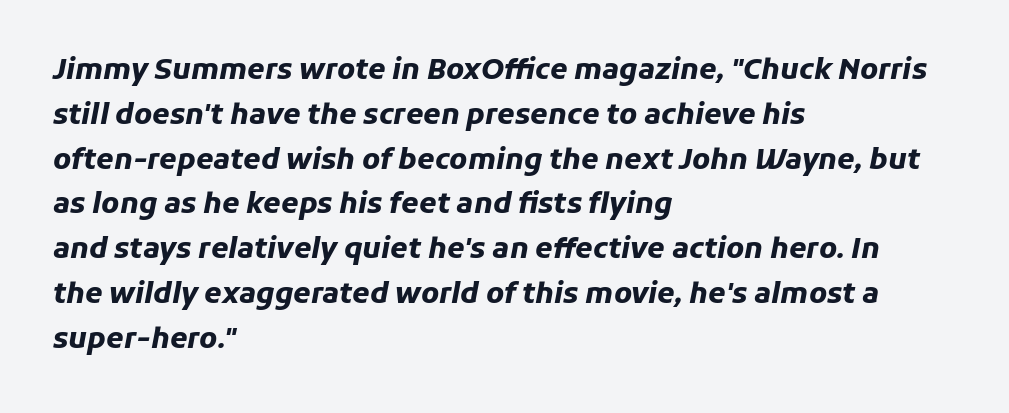
Regarding leading, the lines here are spaced in the standard way. You could call the tracking neutral — neither tight nor loose. Typographic density is high because the face is bold. Each letter keeps its own natural width here, so spacing adapts to shape. The strip under each line holds only bare page. Compared with ordinary roman type, these characters are visibly tilted.
